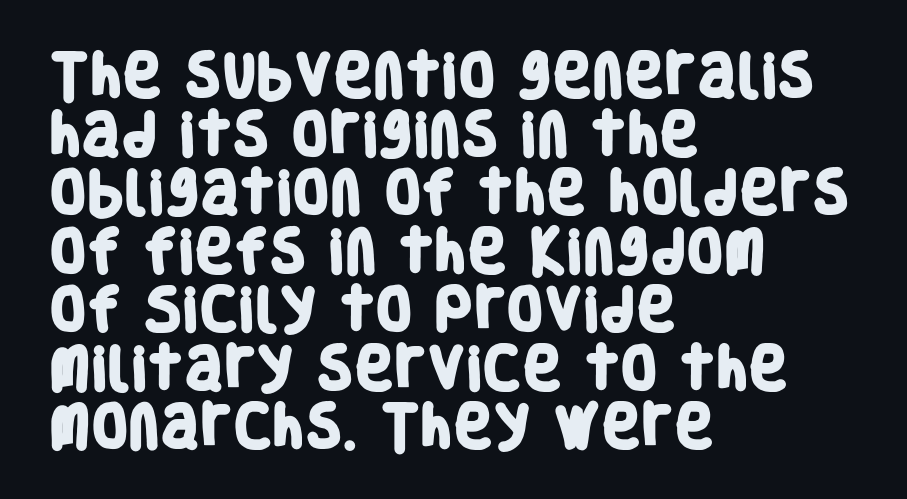
{"serif": "no", "bold": "yes", "weight": "heavy", "width": "condensed", "stroke_contrast": "low", "x_height": "large", "monospaced": "no", "underline": "no", "align": "left", "line_spacing_ratio": 1.22, "letter_spacing": "normal", "letter_spacing_em": 0.0, "glyph_px": 48}
